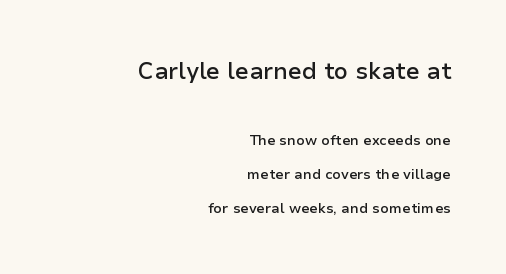
The image shows 23 px text type, upright; set right-aligned, loose line spacing (2.45x), normal letter spacing, not underlined; the first (top) block is 1.64x larger.
